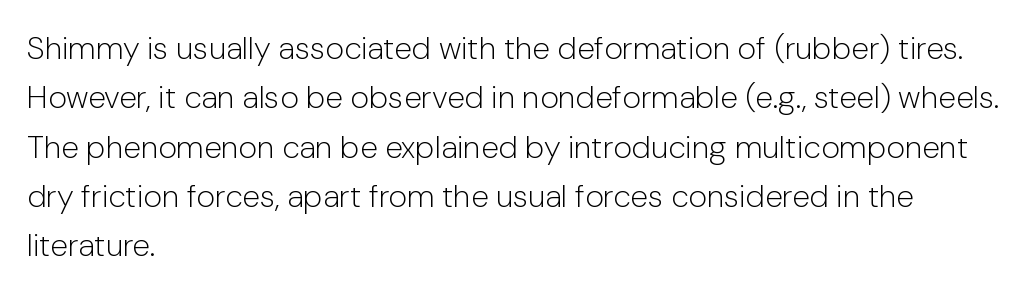
The rendering shows plain stroke endings on the letterforms — a sans-serif design. Stem width sits at or under what a default text font uses. Line spacing here is normal. Nobody drew a line under any word here. Tracking here is standard; glyphs follow each other at the usual distance. Note the varied advance widths — an 'i' is clearly narrower than an 'm'.
